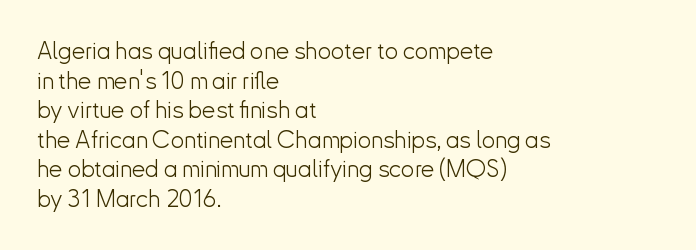
{"italic": "no", "bold": "no", "underline": "no", "align": "left", "line_spacing_ratio": 1.23, "letter_spacing": "normal", "letter_spacing_em": 0.0, "glyph_px": 24}
